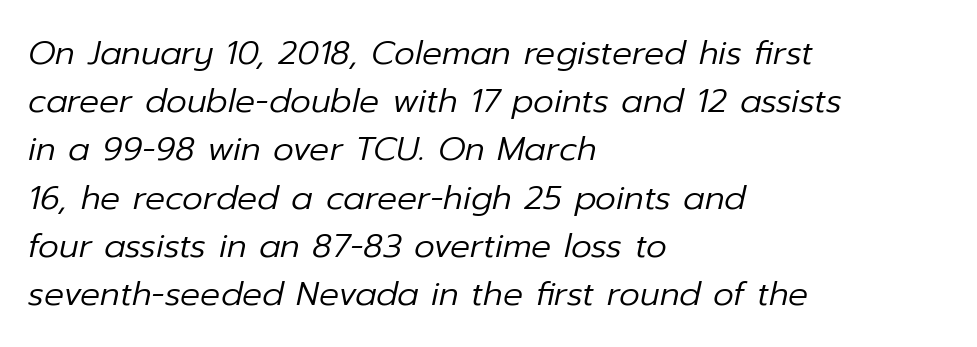
Q: Is the text bold? A: No.
Q: Is the text italic (slanted)? A: Yes, it leans right by about 12 degrees.
Q: Is the text underlined? A: No.
Q: How is the paragraph aligned? A: Left-aligned.
Q: Is the spacing between letters normal or unusually wide? A: Normal.
Q: Is the spacing between lines tight, normal or loose? A: Normal.
Q: Width (condensed, normal, or wide)? A: Normal.
Q: Stroke contrast? A: Low.
Q: x-height? A: Medium.
Q: Monospaced? A: No.
